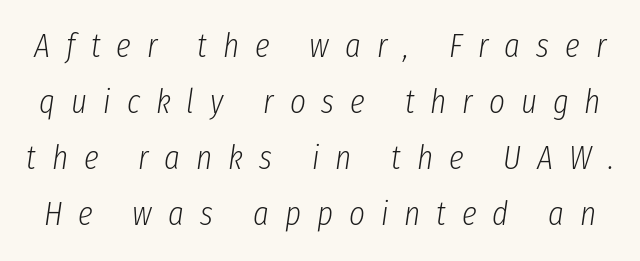
Stems here are at most as thick as an everyday book face. Look at the tracking — it's clearly loosened, letters drifting apart. In terms of leading, this rendering sits right in the middle. The specimen omits any rule beneath the text block's lines.
